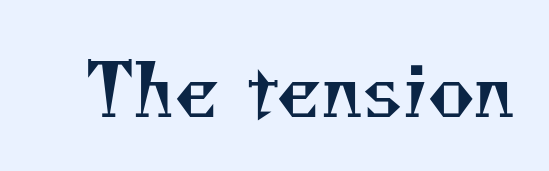
{"serif": "yes", "bold": "no", "weight": "regular", "width": "normal", "stroke_contrast": "medium", "x_height": "small", "monospaced": "no", "underline": "no", "letter_spacing": "normal", "letter_spacing_em": 0.0, "glyph_px": 72}
